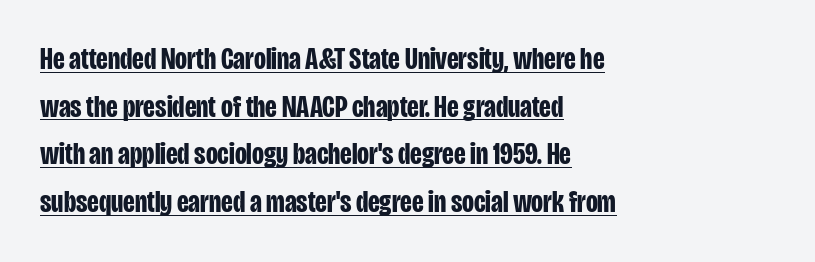
The gaps between neighbouring characters are ordinary and unremarkable. No feet cap the strokes, marking this as sans-serif type. Notice how the passage keeps a crisp vertical edge on the left only. Regular leading. On the weight axis this lands at bold, roughly 700.
